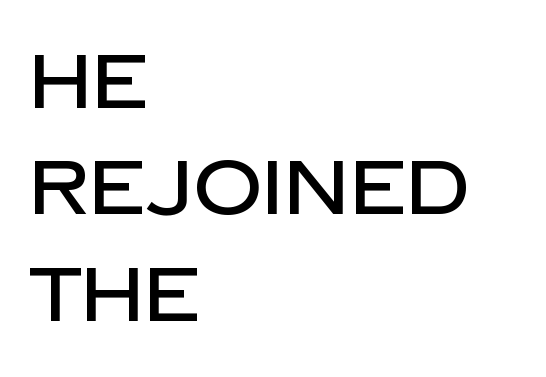
Q: Is the text italic (slanted)? A: No, it is upright.
Q: Is the typeface a serif or a sans-serif typeface? A: Sans-serif.
Q: Is the text underlined? A: No.
Q: How is the paragraph aligned? A: Left-aligned.
Q: Is the spacing between letters normal or unusually wide? A: Normal.
Q: Is the spacing between lines tight, normal or loose? A: Normal.
Q: Width (condensed, normal, or wide)? A: Normal.
Q: Stroke contrast? A: Low.
Q: x-height? A: Large.
Q: Monospaced? A: No.
